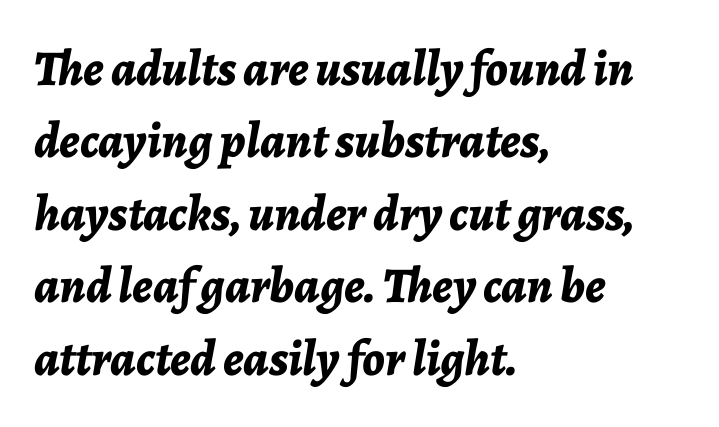
One-word summary of the alignment: left. A typesetter would call this proportional, since set widths differ per character. What stands out about the letter spacing? Nothing — it is the standard amount. Just letters on the line, the space beneath them empty. The specimen reads as italic at a glance.
